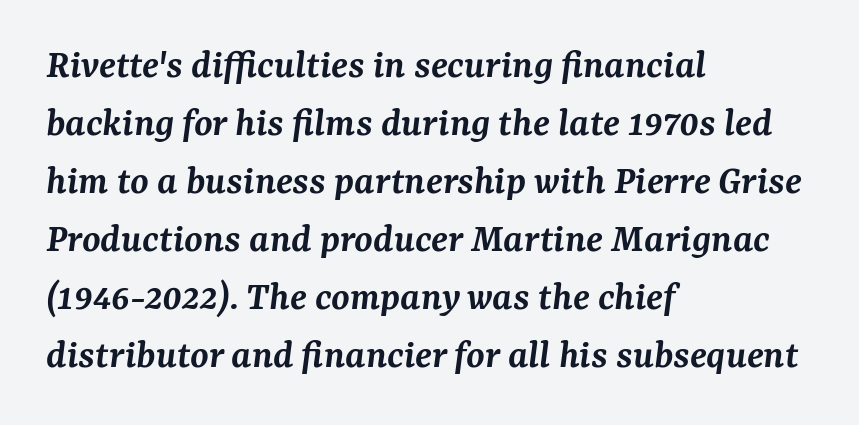
Q: Is the text bold? A: Semi-bold.
Q: Is the text italic (slanted)? A: Yes, it leans right by about 7 degrees.
Q: Is the typeface a serif or a sans-serif typeface? A: Serif.
Q: Is the text underlined? A: No.
Q: How is the paragraph aligned? A: Left-aligned.
Q: Is the spacing between letters normal or unusually wide? A: Normal.
Q: Is the spacing between lines tight, normal or loose? A: Normal.
Q: Width (condensed, normal, or wide)? A: Normal.
Q: Stroke contrast? A: Medium.
Q: x-height? A: Medium.
Q: Monospaced? A: No.
